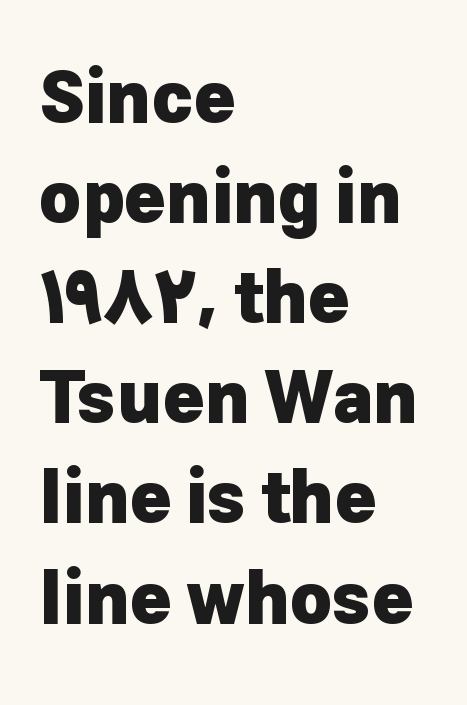
Each new line begins a customary step beneath the previous one. The passage shown is typed in a proportional face where columns would drift. Set as a true bold cut, around the 700 mark. Do the letters lean? They stand straight. Here the glyphs are tracked normally, forming tight word shapes. Line beginnings align vertically; line endings do not.
